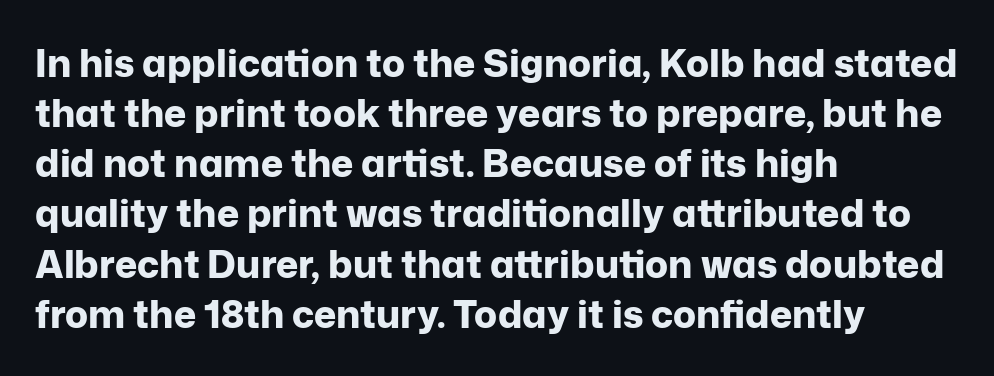
The image shows 38 px bold sans-serif type, upright; set left-aligned, normal line spacing (1.32x), normal letter spacing, not underlined; low stroke contrast and a medium x-height.
